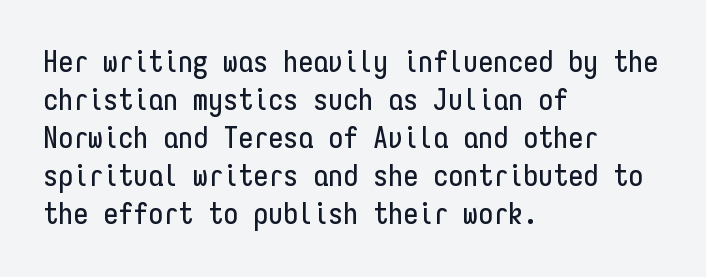
Unmarked baselines from the first word to the last. The line-height multiplier appears to be the usual default. This sample has the even, mechanical cadence of fixed-width lettering. Is the block centered? No — it sits flush against the left margin.
